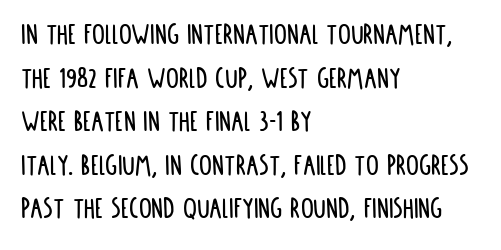
{"serif": "no", "italic": "no", "width": "condensed", "stroke_contrast": "low", "x_height": "large", "monospaced": "no", "underline": "no", "align": "left", "line_spacing": "normal", "line_spacing_ratio": 1.36, "letter_spacing": "normal", "letter_spacing_em": 0.0, "glyph_px": 32}
